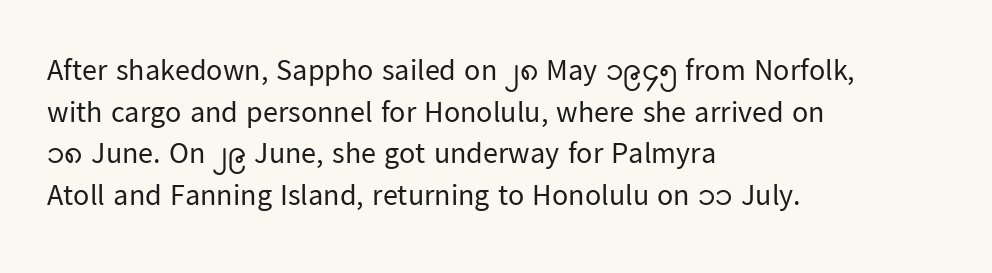
The image shows 30 px regular-weight sans-serif type, upright; set left-aligned, normal line spacing (1.39x), normal letter spacing, not underlined; low stroke contrast and a medium x-height.
